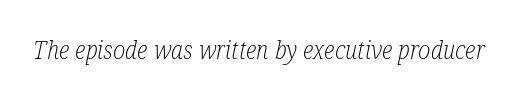
A quiet, ordinary-to-light weight characterises the typeface. A typesetter would call this zero additional tracking. The typography opts for an oblique posture over an upright one. Beneath every word, the page is bare.
